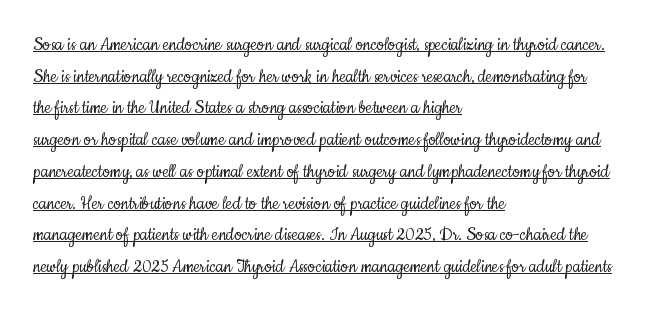
The weight tops out at a normal text grade. Which margin do the lines hug? The left one — the right edge is uneven. Looks like someone drew a line under every word here. This sample uses plain, unmodified letter spacing.
